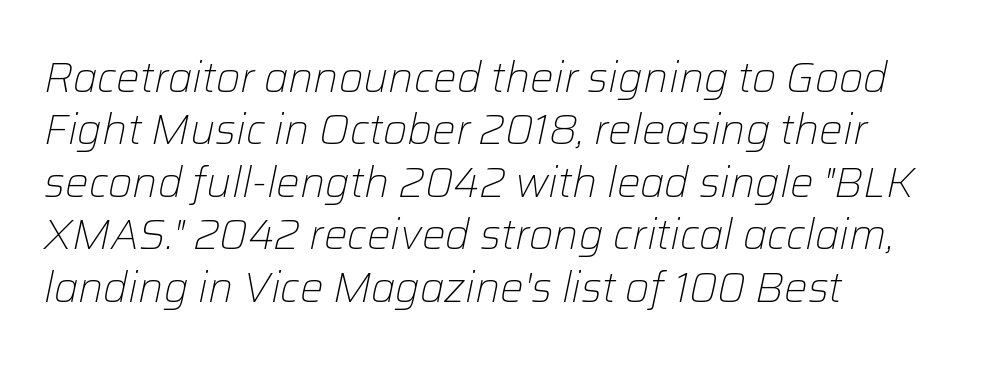
Q: Is the text bold? A: No.
Q: Is the text italic (slanted)? A: Yes, it leans right by about 12 degrees.
Q: Is the text underlined? A: No.
Q: How is the paragraph aligned? A: Left-aligned.
Q: Is the spacing between letters normal or unusually wide? A: Normal.
Q: Is the spacing between lines tight, normal or loose? A: Normal.
Q: Width (condensed, normal, or wide)? A: Normal.
Q: Stroke contrast? A: Low.
Q: x-height? A: Medium.
Q: Monospaced? A: No.
